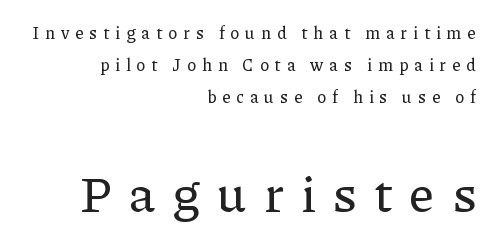
The image shows 50 px serif type, upright; set right-aligned, line spacing 1.88x, unusually wide letter spacing (+0.34 em), not underlined; the second (bottom) block is 2.94x larger; low stroke contrast and a medium x-height.
